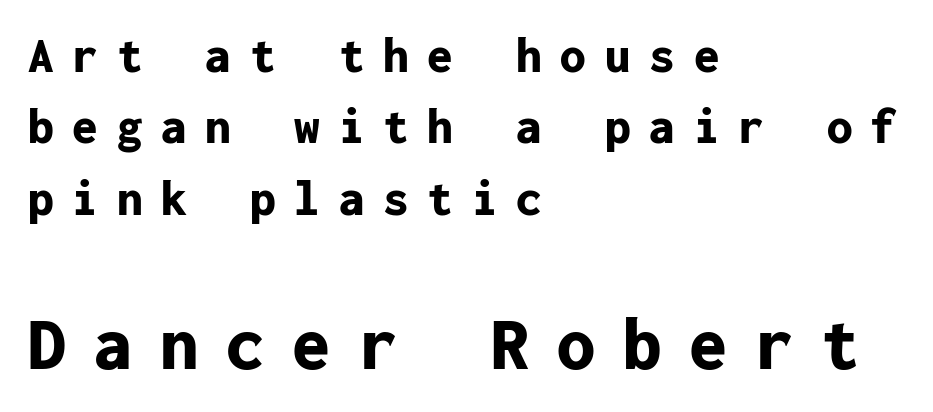
Is the block centered? No — it sits flush against the left margin. Looks like terminal output: every glyph gets an equal slot. A roman cut, with each character standing at attention. Does the type have serifs? No, each stem ends abruptly. Size hierarchy here favors the trailing block over the leading one.
